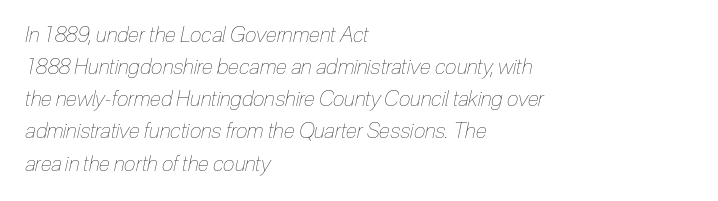
Q: Is the text bold? A: No.
Q: Is the text italic (slanted)? A: Yes, it leans right by about 12 degrees.
Q: Is the text underlined? A: No.
Q: How is the paragraph aligned? A: Left-aligned.
Q: Is the spacing between letters normal or unusually wide? A: Normal.
Q: Is the spacing between lines tight, normal or loose? A: Normal.
